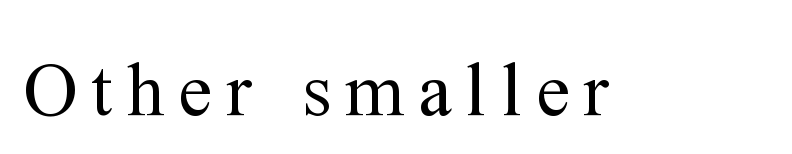
The image shows 75 px regular-weight serif type, upright; set not underlined; medium stroke contrast and a medium x-height.
